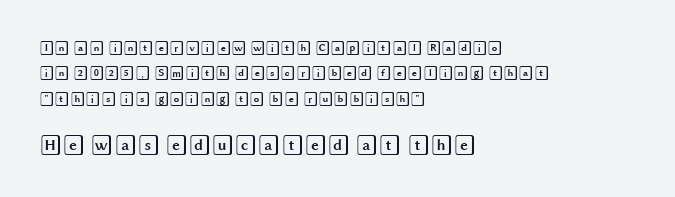
The image shows 21 px text type, upright; set left-aligned, line spacing 1.82x, normal letter spacing, not underlined; the second (bottom) block is 1.5x larger.
